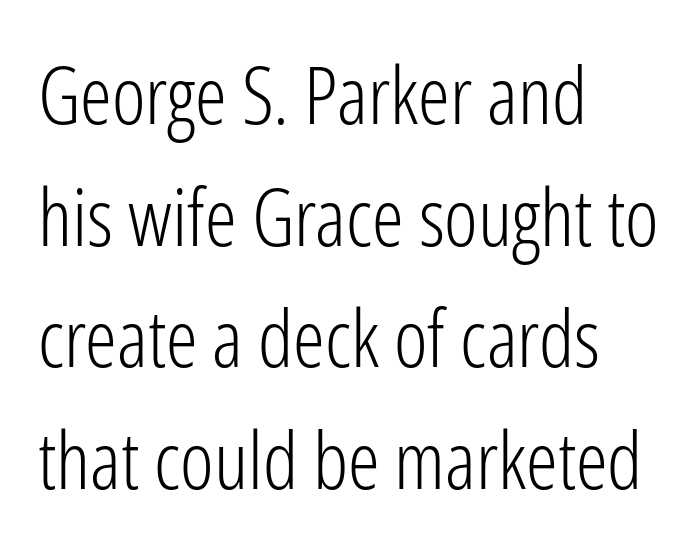
Q: Is the text bold? A: No.
Q: Is the text italic (slanted)? A: No, it is upright.
Q: Is the typeface a serif or a sans-serif typeface? A: Sans-serif.
Q: Is the text underlined? A: No.
Q: How is the paragraph aligned? A: Left-aligned.
Q: Is the spacing between letters normal or unusually wide? A: Normal.
Q: Is the spacing between lines tight, normal or loose? A: Normal.
Q: Width (condensed, normal, or wide)? A: Condensed.
Q: Stroke contrast? A: Low.
Q: x-height? A: Medium.
Q: Monospaced? A: No.
